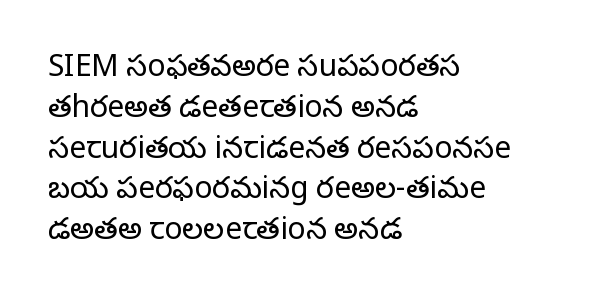
{"serif": "yes", "italic": "no", "bold": "no", "weight": "regular", "width": "normal", "stroke_contrast": "low", "x_height": "large", "monospaced": "no", "underline": "no", "align": "left", "line_spacing": "normal", "line_spacing_ratio": 1.36, "letter_spacing": "normal", "letter_spacing_em": 0.0, "glyph_px": 30}
